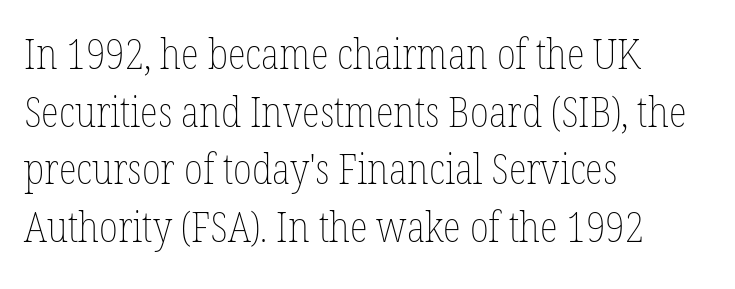
The image shows 42 px thin, condensed type, upright; set left-aligned, normal line spacing (1.37x), normal letter spacing, not underlined; low stroke contrast and a medium x-height.
